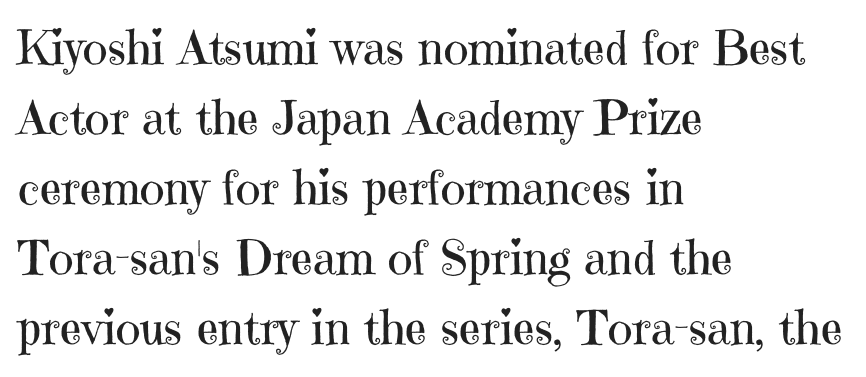
Q: Is the text bold? A: No.
Q: Is the text italic (slanted)? A: No, it is upright.
Q: Is the typeface a serif or a sans-serif typeface? A: Serif.
Q: Is the text underlined? A: No.
Q: How is the paragraph aligned? A: Left-aligned.
Q: Is the spacing between letters normal or unusually wide? A: Normal.
Q: Is the spacing between lines tight, normal or loose? A: Normal.
Q: Width (condensed, normal, or wide)? A: Normal.
Q: Stroke contrast? A: High.
Q: x-height? A: Medium.
Q: Monospaced? A: No.
